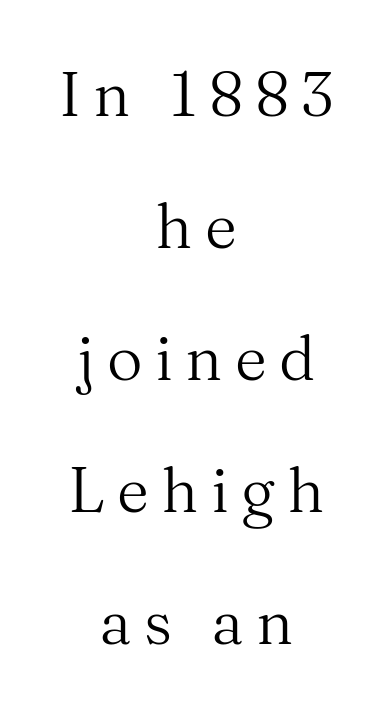
What's the leading like? Stretched, with rows far apart. Do the letters lean? They stand straight. A typesetter would call this proportional, since set widths differ per character. Heaviness? Minimal to ordinary, like unemphasized prose. Compared with typical body copy, the letter spacing here is much looser.
